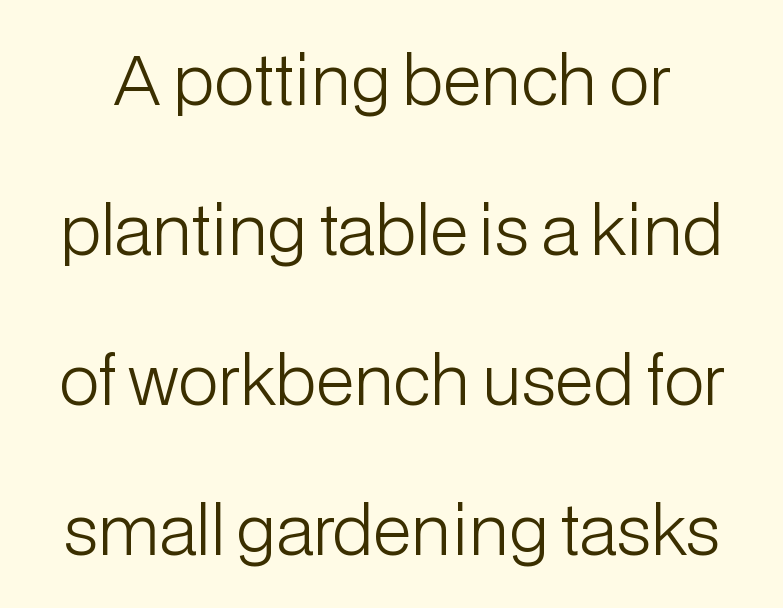
Q: Is the text bold? A: No.
Q: Is the text italic (slanted)? A: No, it is upright.
Q: Is the typeface a serif or a sans-serif typeface? A: Sans-serif.
Q: Is the text underlined? A: No.
Q: Is the spacing between letters normal or unusually wide? A: Normal.
Q: Is the spacing between lines tight, normal or loose? A: Loose.
Q: Width (condensed, normal, or wide)? A: Normal.
Q: Stroke contrast? A: Low.
Q: x-height? A: Medium.
Q: Monospaced? A: No.
